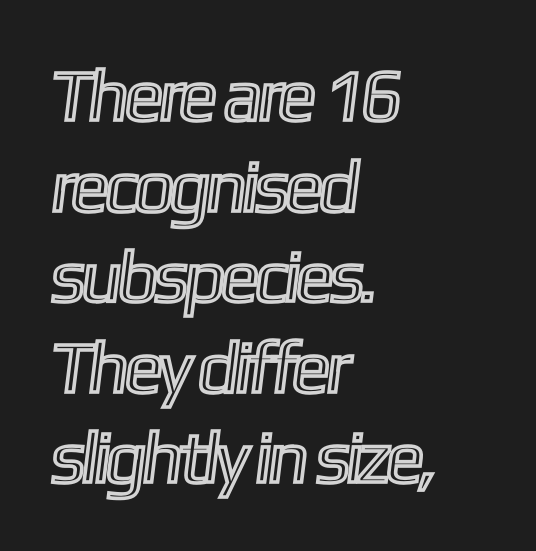
Nothing unusual about the tracking: characters are spaced as the font intends. Descender tails drop into unmarked territory. Left-aligned paragraph, ragged on the right. These lines are rendered in a variable-pitch font.
